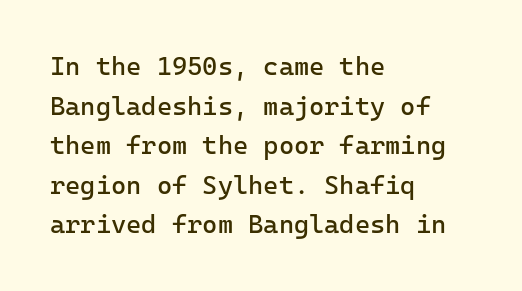
The block of text has a typical density, with ordinary space between rows. The line texture is even and compact thanks to regular tracking. Nothing heavy about these letters — not bold at all. Which margin do the lines hug? The left one — the right edge is uneven.
